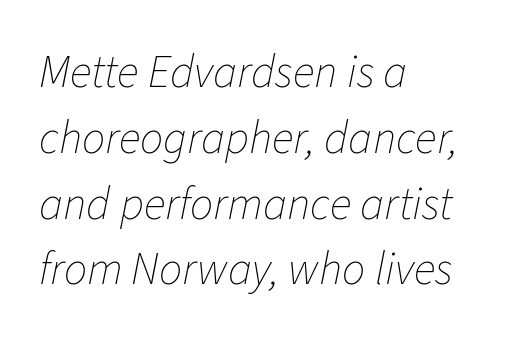
No letter is thick-stroked: the sample isn't bold. Think of a printed novel: that variable character pitch is what you see here. Designer's note — italics engaged. The face used here is rendered with its standard letterfit.
